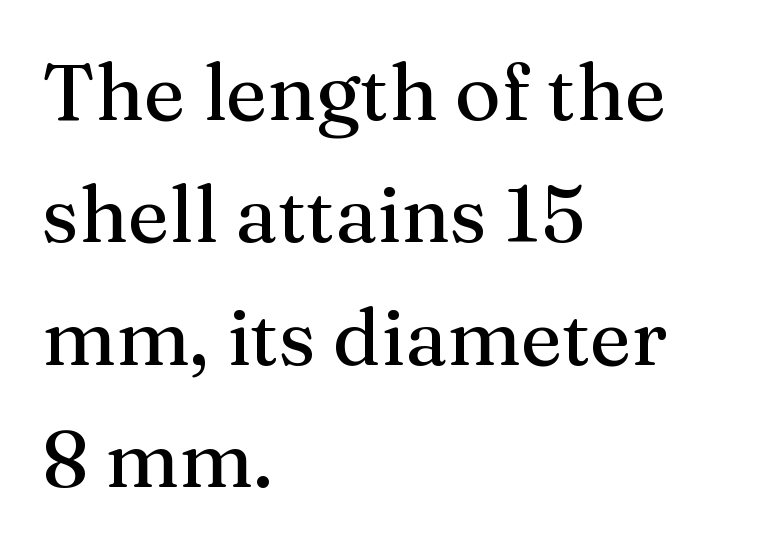
The face used here is proportionally spaced, like ordinary book or web type. The lettering stays uniformly vertical, giving the passage a roman look. Quick note: underline off. These lines keep a tight, regular rhythm from letter to letter. The rows are spaced the way most documents space them. Type style note: has serifs.
